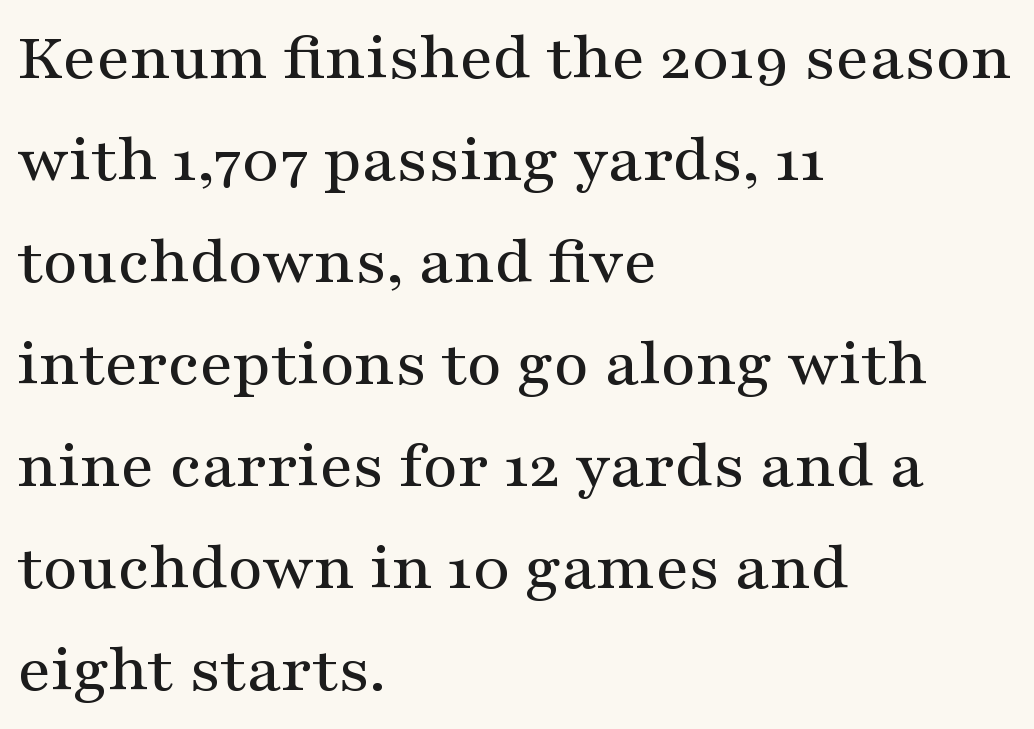
The letters advance in unequal steps, a hallmark of proportional type. Leftover space on each line is placed entirely after the last word. The line-height multiplier appears to be the usual default. Rendered with straight, roman letterforms. Anything drawn beneath the words? Only blank space.
